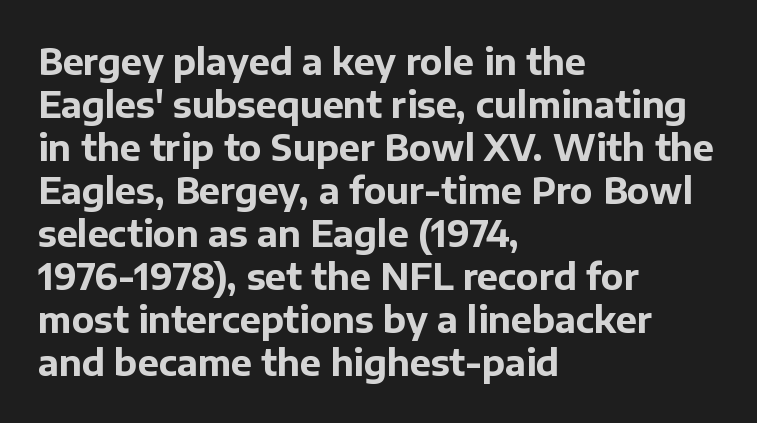
Q: Is the text bold? A: Yes.
Q: Is the text italic (slanted)? A: No, it is upright.
Q: Is the typeface a serif or a sans-serif typeface? A: Sans-serif.
Q: Is the text underlined? A: No.
Q: How is the paragraph aligned? A: Left-aligned.
Q: Is the spacing between letters normal or unusually wide? A: Normal.
Q: Width (condensed, normal, or wide)? A: Normal.
Q: Stroke contrast? A: Low.
Q: x-height? A: Medium.
Q: Monospaced? A: No.
